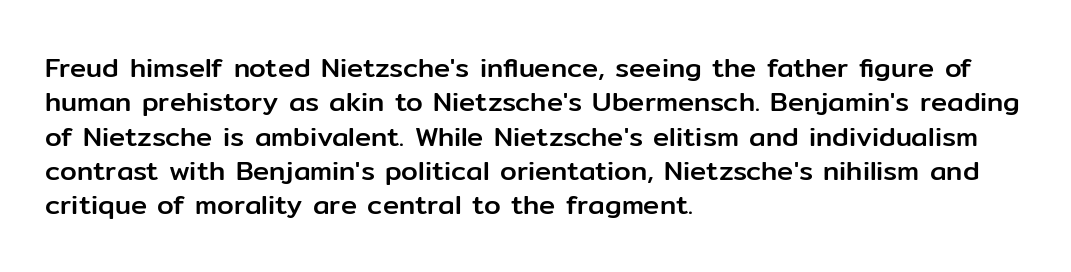
The image shows 27 px text type, upright; set left-aligned, normal line spacing (1.27x), normal letter spacing, not underlined.
